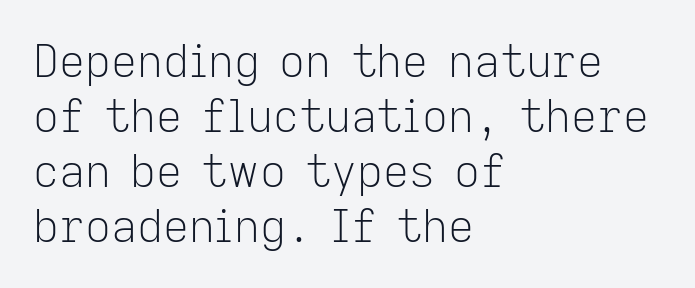
Q: Is the text bold? A: No.
Q: Is the text italic (slanted)? A: No, it is upright.
Q: Is the typeface a serif or a sans-serif typeface? A: Sans-serif.
Q: Is the text underlined? A: No.
Q: How is the paragraph aligned? A: Left-aligned.
Q: Is the spacing between letters normal or unusually wide? A: Normal.
Q: Width (condensed, normal, or wide)? A: Normal.
Q: Stroke contrast? A: Low.
Q: x-height? A: Medium.
Q: Monospaced? A: No.
